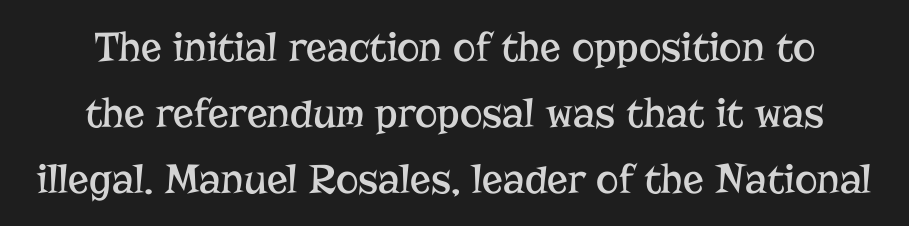
The image shows 43 px regular-weight serif type, upright; set normal line spacing (1.53x), normal letter spacing, not underlined; low stroke contrast and a medium x-height.
